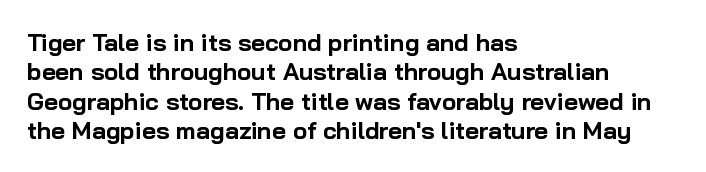
The image shows 24 px bold type, upright; set left-aligned, line spacing 1.22x, normal letter spacing, not underlined.
